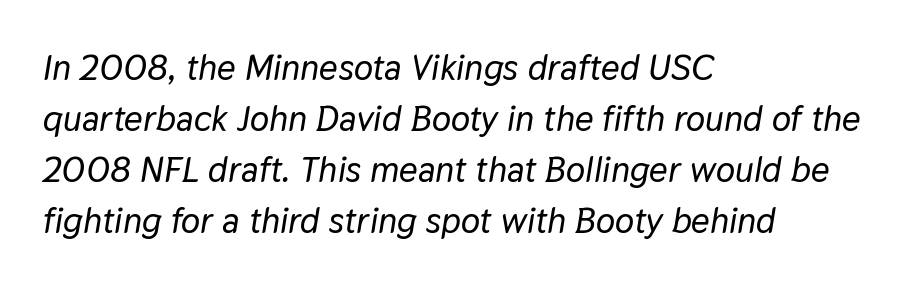
{"italic": "yes", "lean": "right", "slant_degrees": 9, "width": "normal", "stroke_contrast": "low", "x_height": "medium", "monospaced": "no", "underline": "no", "align": "left", "line_spacing": "normal", "line_spacing_ratio": 1.42, "letter_spacing": "normal", "letter_spacing_em": 0.0, "glyph_px": 36}
